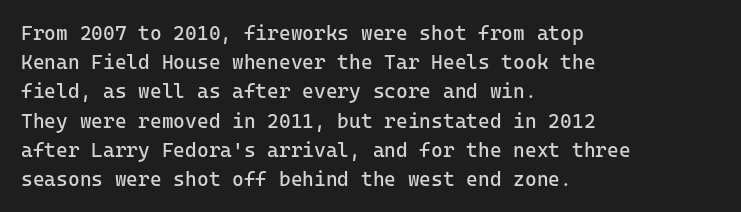
{"italic": "no", "bold": "no", "underline": "no", "align": "left", "line_spacing": "normal", "line_spacing_ratio": 1.46, "letter_spacing": "normal", "letter_spacing_em": 0.0, "glyph_px": 20}
